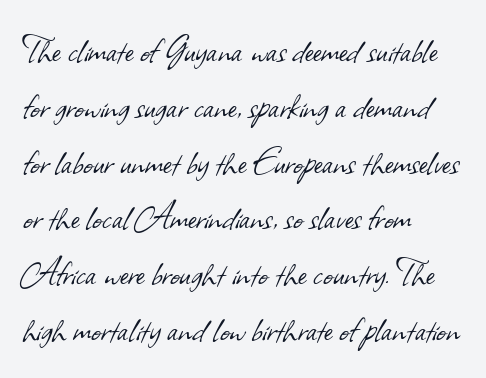
Character widths vary here, with narrow letters taking less room than wide ones. The glyphs in this specimen are sans serif. The area under the type is left untouched. The typesetter chose a ragged-right arrangement here. In terms of leading, this rendering sits right in the middle. Heft: none added — not bold.
